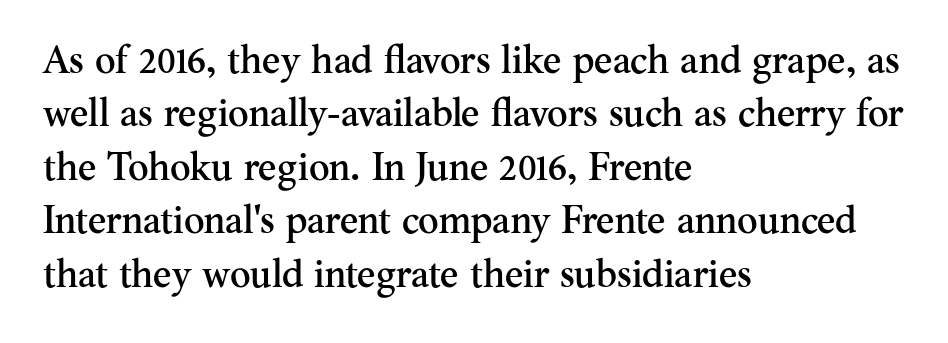
{"serif": "yes", "italic": "no", "width": "normal", "stroke_contrast": "medium", "x_height": "small", "monospaced": "no", "underline": "no", "align": "left", "line_spacing": "normal", "line_spacing_ratio": 1.37, "letter_spacing": "normal", "letter_spacing_em": 0.0, "glyph_px": 39}
